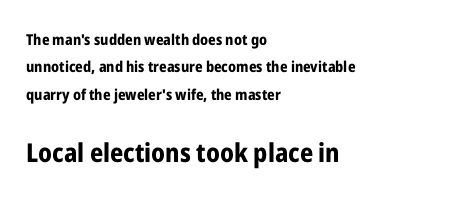
Q: Is the text bold? A: Yes.
Q: Is the text italic (slanted)? A: No, it is upright.
Q: Is the text underlined? A: No.
Q: How is the paragraph aligned? A: Left-aligned.
Q: Is the spacing between letters normal or unusually wide? A: Normal.
Q: Which block of text is set in a larger size, the first (top) or the second (bottom)? A: The second (bottom) one.
